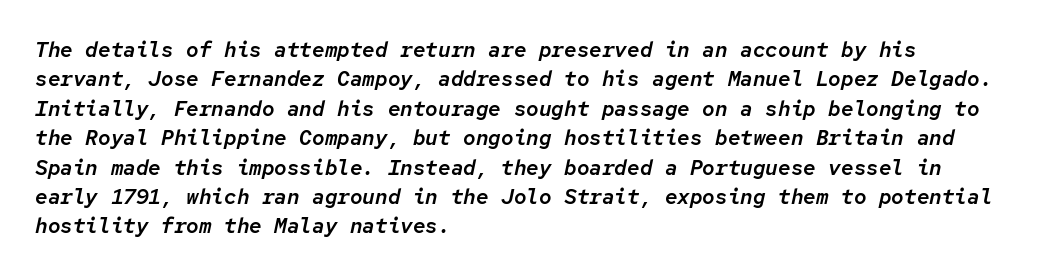
Every character sits at an angle, as italics do. The letters sit at their default tracking, neither squeezed nor spread. Regarding leading, the lines here are spaced in the standard way. Is the block centered? No — it sits flush against the left margin. Clear beneath every line of the passage.
